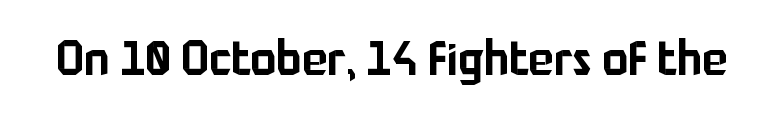
Inter-character spacing is left at the font's built-in metrics. The typography opts for an upright posture over an oblique one. Underline: absent. What kind of face is this? One without serifs — a sans. You could not count columns in this text — the font is proportionally spaced.
